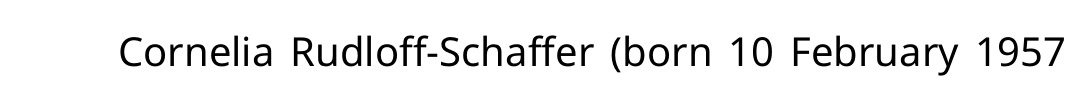
The image shows 40 px regular-weight sans-serif type, upright; set normal letter spacing, not underlined; low stroke contrast and a medium x-height.
